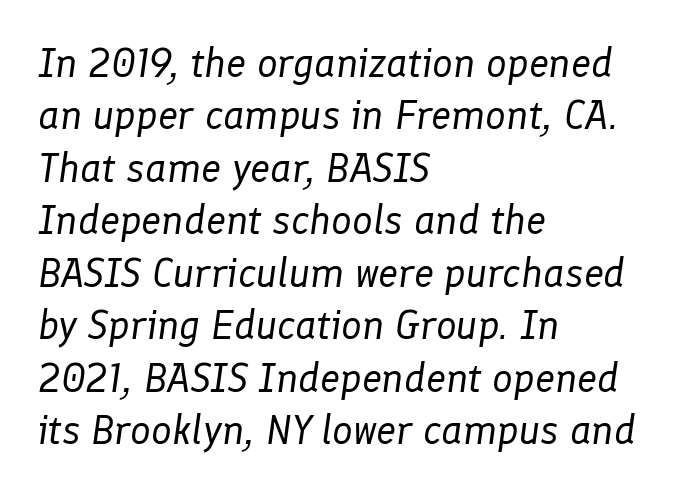
Q: Is the text bold? A: No.
Q: Is the text italic (slanted)? A: Yes, it leans right by about 8 degrees.
Q: Is the text underlined? A: No.
Q: How is the paragraph aligned? A: Left-aligned.
Q: Is the spacing between letters normal or unusually wide? A: Normal.
Q: Is the spacing between lines tight, normal or loose? A: Normal.
Q: Width (condensed, normal, or wide)? A: Normal.
Q: Stroke contrast? A: Low.
Q: x-height? A: Medium.
Q: Monospaced? A: No.
